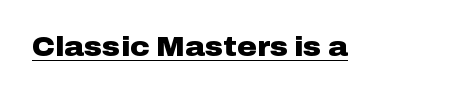
The image shows 27 px bold type, upright; set normal letter spacing, underlined.
